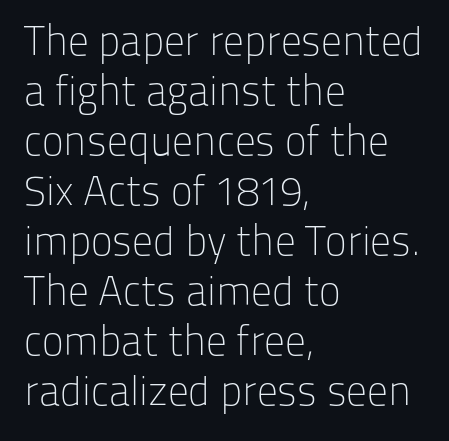
On a weight scale, this lands at 450 or below. A typesetter would call this proportional, since set widths differ per character. The letters stand straight up with perfectly vertical stems. Nothing unusual about the tracking: characters are spaced as the font intends. This rendering employs a face without finishing strokes, i.e., a sans-serif.
